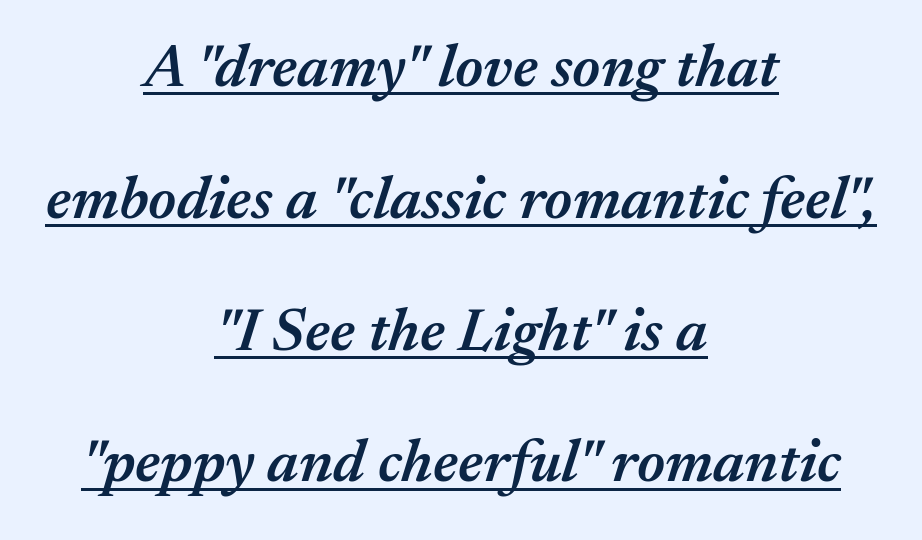
{"italic": "yes", "lean": "right", "slant_degrees": 17, "bold": "semi", "weight": "semibold", "width": "normal", "stroke_contrast": "medium", "x_height": "medium", "monospaced": "no", "underline": "yes", "align": "center", "line_spacing": "loose", "line_spacing_ratio": 2.16, "letter_spacing": "normal", "letter_spacing_em": 0.0, "glyph_px": 61}
